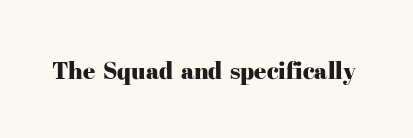
Observe the ordinary spacing: letters are neighbours, not strangers. Underline: absent. Rendered with straight, roman letterforms.
